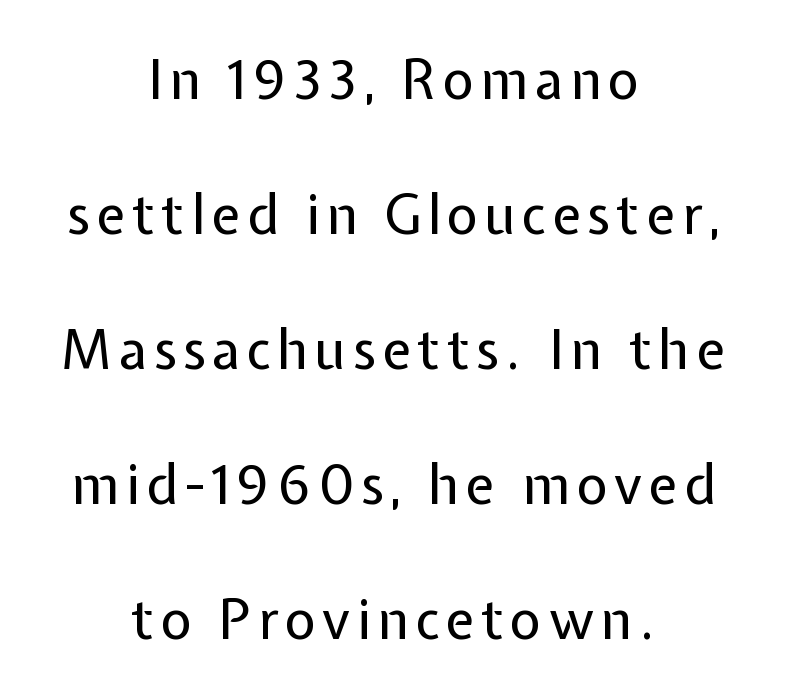
Here the designer chose a conventional face with non-uniform glyph widths. A bare baseline throughout the passage. Neither beginnings nor endings align; midpoints do. Ascenders rise straight up at ninety degrees. The font sits on the lighter half of the weight spectrum, regular included.
